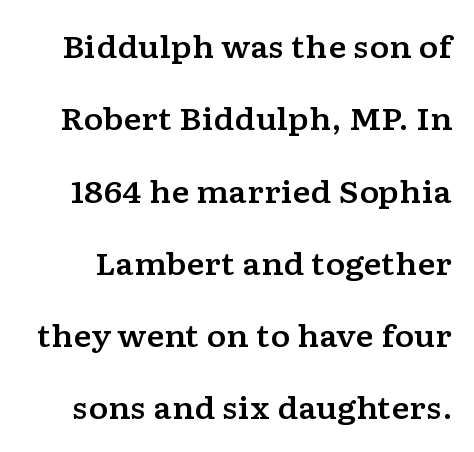
Q: Is the text italic (slanted)? A: No, it is upright.
Q: Is the typeface a serif or a sans-serif typeface? A: Serif.
Q: Is the text underlined? A: No.
Q: Is the spacing between letters normal or unusually wide? A: Normal.
Q: Is the spacing between lines tight, normal or loose? A: Loose.
Q: Width (condensed, normal, or wide)? A: Wide.
Q: Stroke contrast? A: Low.
Q: x-height? A: Medium.
Q: Monospaced? A: No.
